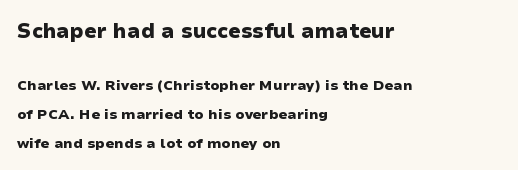
{"italic": "no", "bold": "yes", "underline": "no", "align": "left", "line_spacing": "loose", "line_spacing_ratio": 2.08, "letter_spacing": "normal", "letter_spacing_em": 0.0, "larger_block": "first", "size_ratio": 1.43, "glyph_px": 20}
